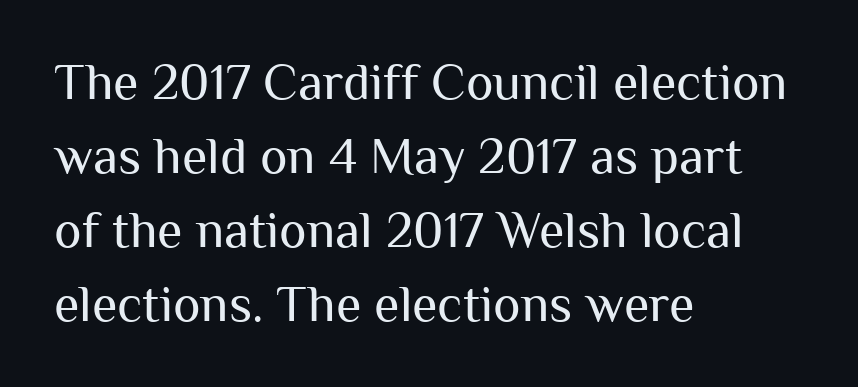
{"serif": "no", "italic": "no", "bold": "no", "weight": "regular", "width": "normal", "stroke_contrast": "medium", "x_height": "medium", "monospaced": "no", "underline": "no", "align": "left", "line_spacing": "normal", "line_spacing_ratio": 1.42, "letter_spacing": "normal", "letter_spacing_em": 0.0, "glyph_px": 52}
